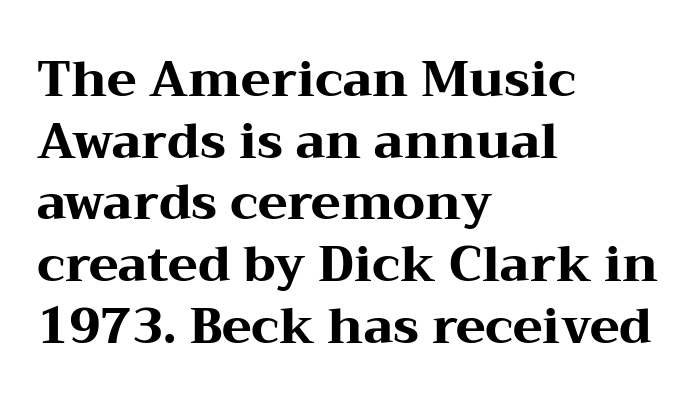
The image shows 49 px heavy, wide serif type, upright; set left-aligned, normal line spacing (1.26x), normal letter spacing, not underlined; medium stroke contrast and a medium x-height.
